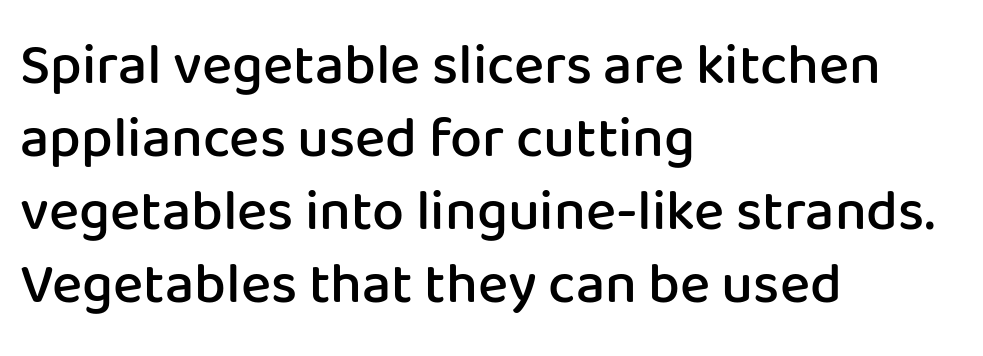
The image shows 57 px semibold sans-serif type, upright; set left-aligned, normal line spacing (1.28x), normal letter spacing, not underlined; low stroke contrast and a medium x-height.
